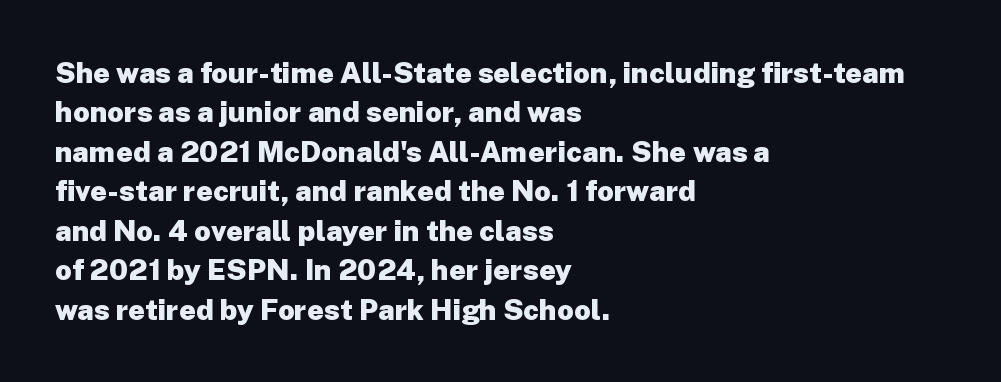
{"serif": "no", "italic": "no", "bold": "yes", "weight": "heavy", "width": "normal", "stroke_contrast": "low", "x_height": "medium", "monospaced": "no", "underline": "no", "align": "left", "line_spacing": "normal", "line_spacing_ratio": 1.36, "letter_spacing": "normal", "letter_spacing_em": 0.0, "glyph_px": 29}
